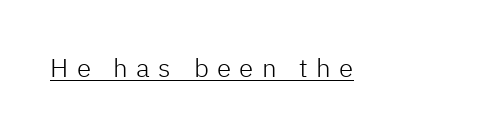
Heaviness? Minimal to ordinary, like unemphasized prose. The specimen reads as upright at a glance. Each word looks stretched out because of the extra space between its letters. Glance below the letters and you will spot a drawn line.
